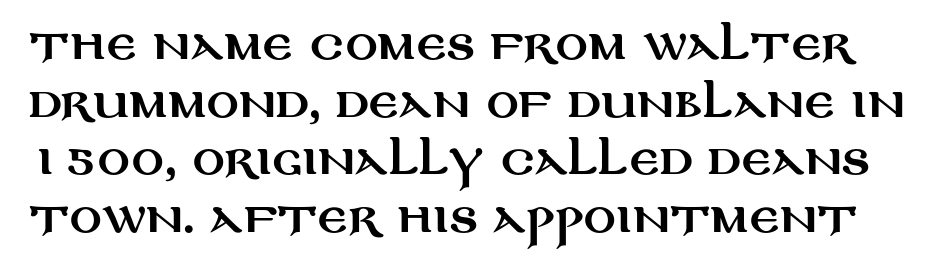
Check under the words: just untouched page. The font family rendered here belongs to the sans-serif group. Standard letterfit; no display-style spreading of the glyphs. The typography opts for an upright posture over an oblique one. Looks like regular typesetting: each glyph gets only the width it needs.
